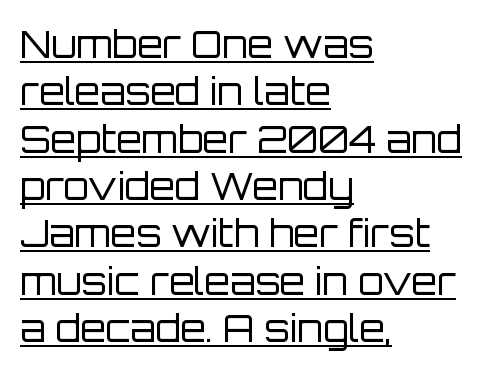
The leading is moderate, giving the passage an even texture. Somebody hit Ctrl+U on this one — the words are underlined. Glyph-to-glyph distance matches everyday printed text. No heavy texture on the line: the type isn't bold. The passage shown is typed in a proportional face where columns would drift.
